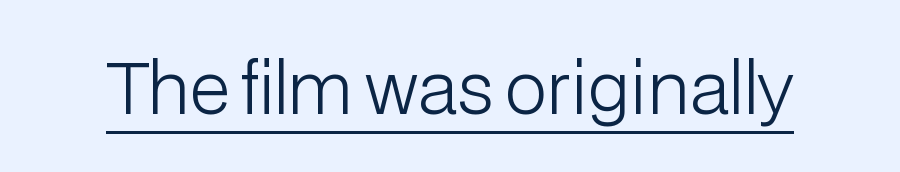
{"serif": "no", "italic": "no", "bold": "no", "weight": "light", "width": "normal", "stroke_contrast": "low", "x_height": "medium", "monospaced": "no", "underline": "yes", "letter_spacing": "normal", "letter_spacing_em": 0.0, "glyph_px": 70}
